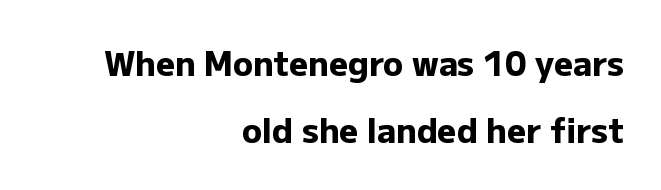
The image shows 33 px heavy sans-serif type, upright; set right-aligned, loose line spacing (2.03x), normal letter spacing, not underlined; low stroke contrast and a medium x-height.
